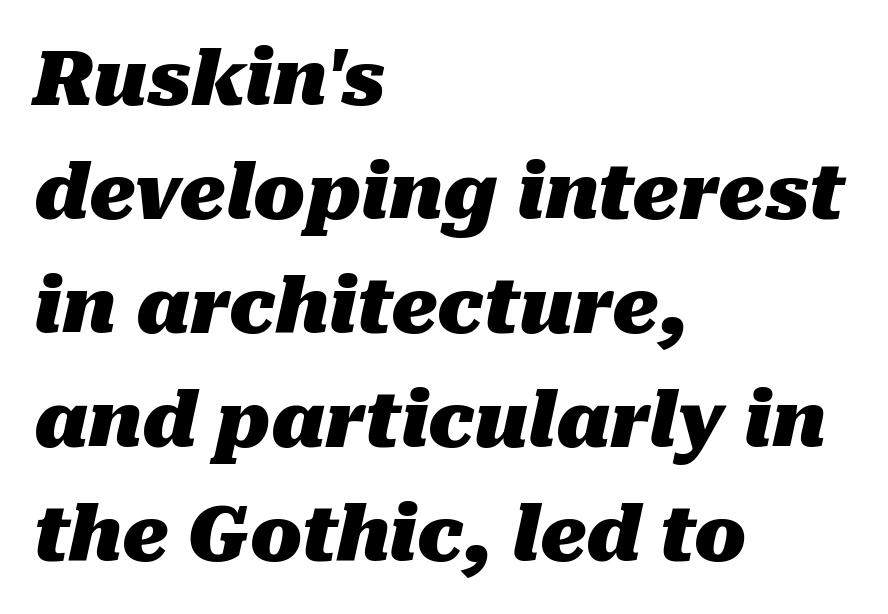
{"italic": "yes", "lean": "right", "slant_degrees": 10, "bold": "yes", "weight": "heavy", "width": "normal", "stroke_contrast": "medium", "x_height": "medium", "monospaced": "no", "underline": "no", "align": "left", "line_spacing": "normal", "line_spacing_ratio": 1.5, "letter_spacing": "normal", "letter_spacing_em": 0.0, "glyph_px": 76}
